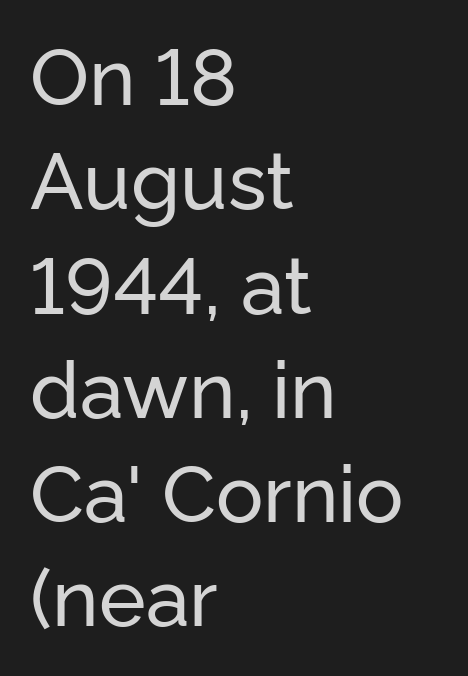
Q: Is the text italic (slanted)? A: No, it is upright.
Q: Is the typeface a serif or a sans-serif typeface? A: Sans-serif.
Q: Is the text underlined? A: No.
Q: How is the paragraph aligned? A: Left-aligned.
Q: Is the spacing between letters normal or unusually wide? A: Normal.
Q: Is the spacing between lines tight, normal or loose? A: Normal.
Q: Width (condensed, normal, or wide)? A: Normal.
Q: Stroke contrast? A: Low.
Q: x-height? A: Medium.
Q: Monospaced? A: No.
